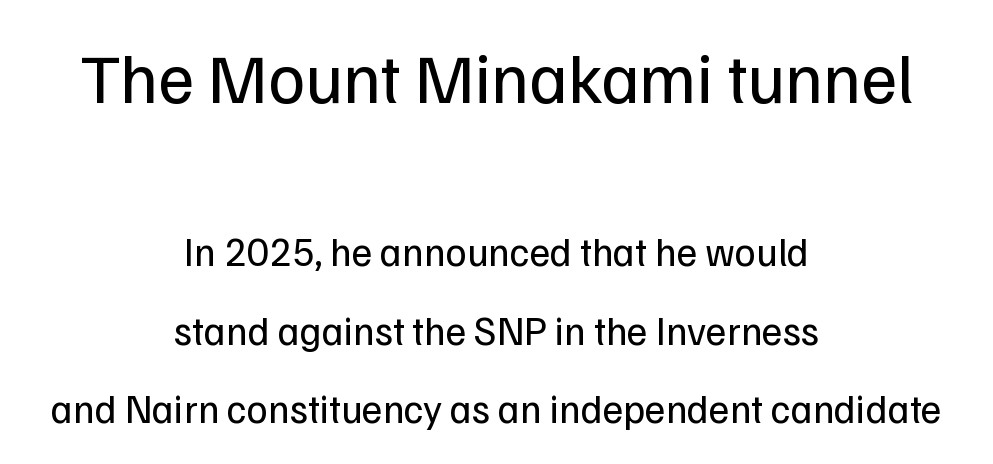
The font's upright variant was chosen for this text. In this sample the first text group is rendered at the bigger scale. The passage shown is not underscored anywhere. Type style note: lacks serifs.
